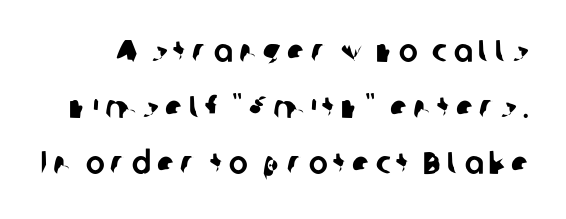
Do the characters align in a grid? No, the font is proportional. Examine the stroke ends and you'll find no serifs. Descender tails drop into unmarked territory.
